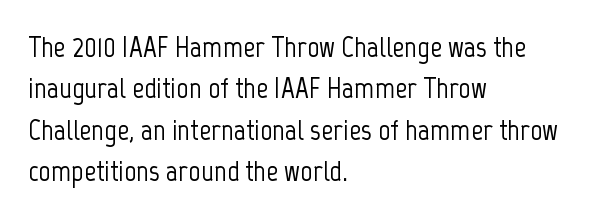
{"serif": "no", "italic": "no", "width": "condensed", "stroke_contrast": "low", "x_height": "medium", "monospaced": "no", "underline": "no", "align": "left", "line_spacing": "normal", "line_spacing_ratio": 1.38, "letter_spacing": "normal", "letter_spacing_em": 0.0, "glyph_px": 30}
